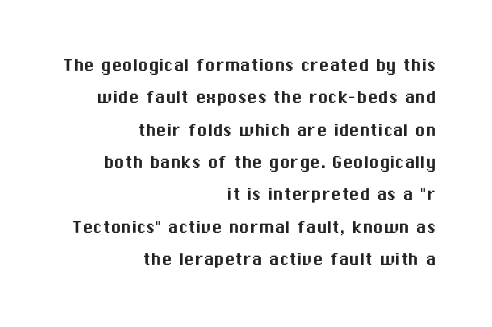
{"italic": "no", "underline": "no", "align": "right", "line_spacing": "normal", "line_spacing_ratio": 1.54, "letter_spacing": "normal", "letter_spacing_em": 0.0, "glyph_px": 21}
